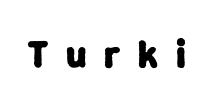
{"serif": "no", "bold": "yes", "weight": "heavy", "width": "normal", "stroke_contrast": "low", "x_height": "medium", "monospaced": "no", "underline": "no", "letter_spacing": "wide", "letter_spacing_em": 0.47, "glyph_px": 38}
